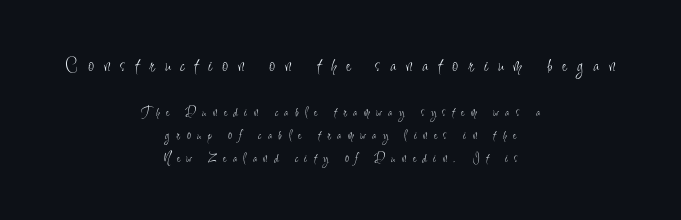
The image shows 21 px text type; set centered, normal line spacing (1.63x), unusually wide letter spacing (+0.49 em), not underlined; the first (top) block is 1.5x larger.
